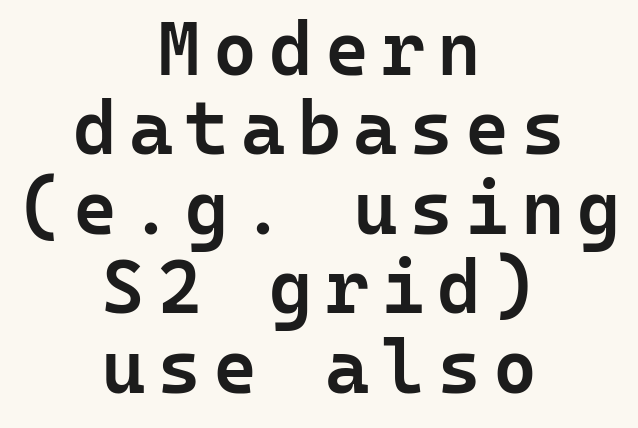
The image shows 75 px semibold sans-serif type, upright, monospaced; set centered, tight line spacing (1.06x), not underlined; low stroke contrast and a medium x-height.
